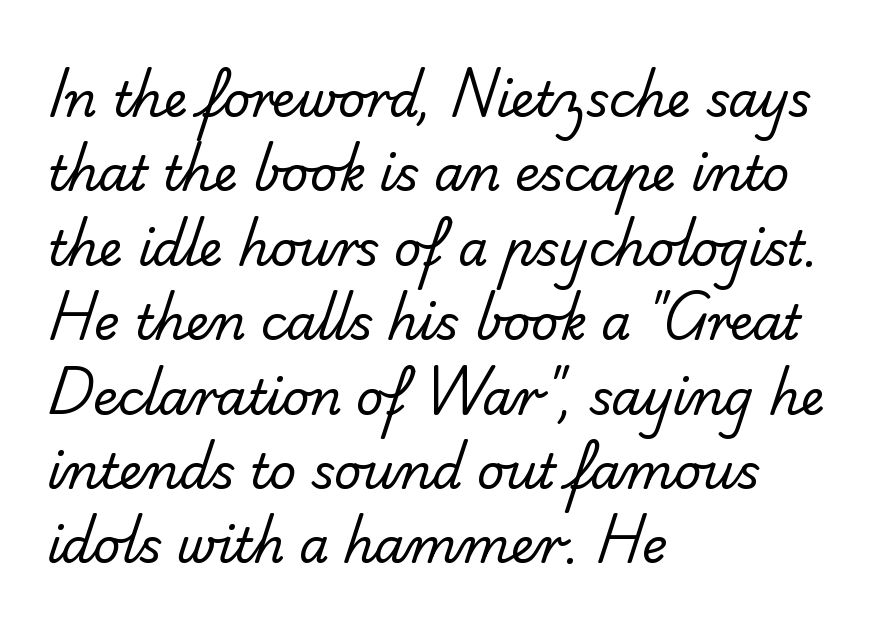
Spacing verdict: proportional, widths tailored to each character. These lines are set flush left with a ragged right edge. Plain, unruled lines of type. These lines keep a tight, regular rhythm from letter to letter. Stem width sits at or under what a default text font uses. These lines sit exactly where default settings would place them.
